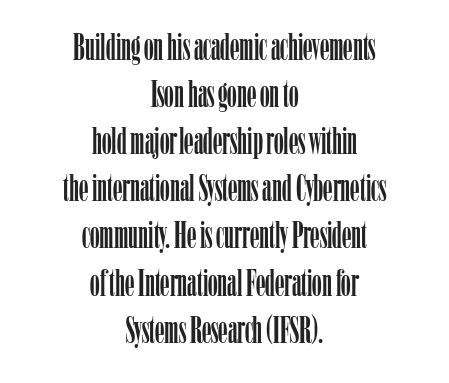
{"serif": "yes", "italic": "no", "width": "condensed", "stroke_contrast": "low", "x_height": "medium", "monospaced": "no", "underline": "no", "align": "center", "line_spacing_ratio": 1.24, "letter_spacing": "normal", "letter_spacing_em": 0.0, "glyph_px": 38}
